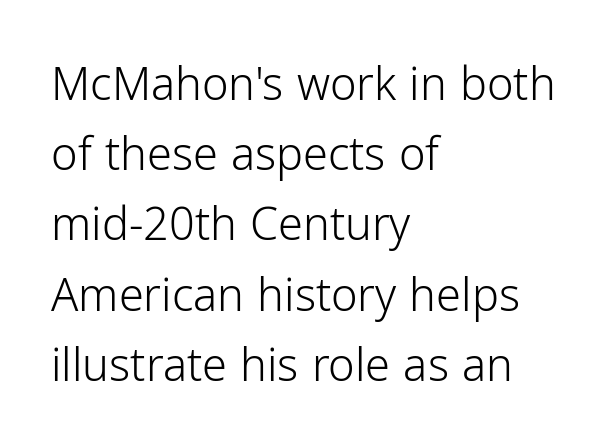
The image shows 45 px light sans-serif type, upright; set left-aligned, normal line spacing (1.56x), normal letter spacing, not underlined; low stroke contrast and a medium x-height.
